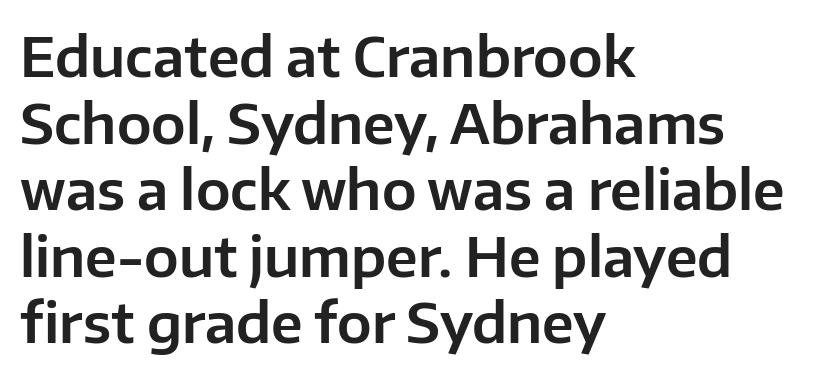
Q: Is the text italic (slanted)? A: No, it is upright.
Q: Is the typeface a serif or a sans-serif typeface? A: Sans-serif.
Q: Is the text underlined? A: No.
Q: How is the paragraph aligned? A: Left-aligned.
Q: Is the spacing between letters normal or unusually wide? A: Normal.
Q: Width (condensed, normal, or wide)? A: Normal.
Q: Stroke contrast? A: Low.
Q: x-height? A: Medium.
Q: Monospaced? A: No.
